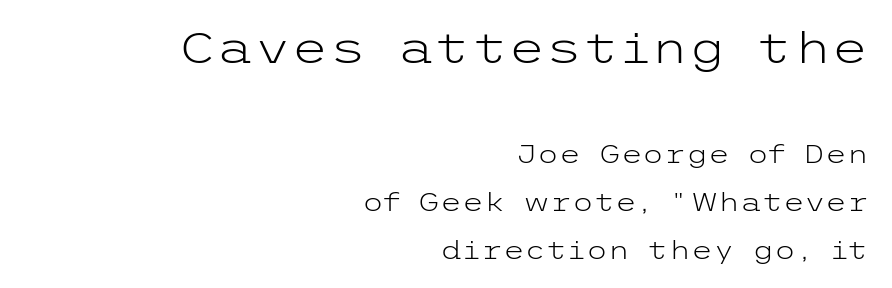
Q: Is the text bold? A: No.
Q: Is the text italic (slanted)? A: No, it is upright.
Q: Is the typeface a serif or a sans-serif typeface? A: Sans-serif.
Q: Is the text underlined? A: No.
Q: How is the paragraph aligned? A: Right-aligned.
Q: Is the spacing between letters normal or unusually wide? A: Normal.
Q: Is the spacing between lines tight, normal or loose? A: Loose.
Q: Which block of text is set in a larger size, the first (top) or the second (bottom)? A: The first (top) one.
Q: Width (condensed, normal, or wide)? A: Wide.
Q: Stroke contrast? A: Low.
Q: x-height? A: Medium.
